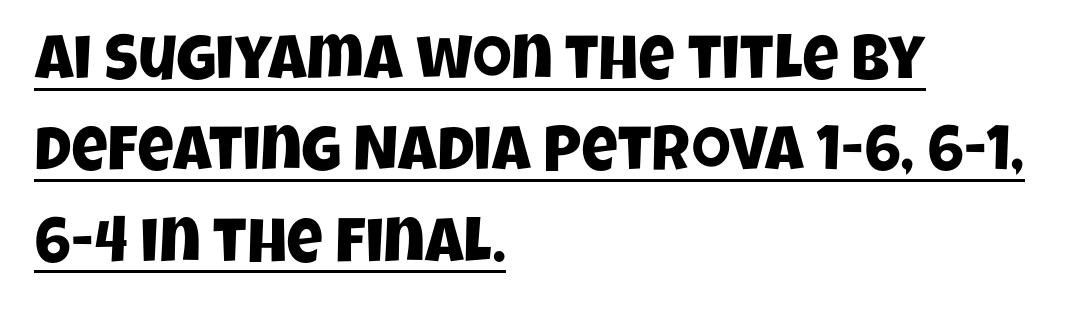
The image shows 63 px condensed sans-serif type; set left-aligned, normal line spacing (1.45x), normal letter spacing, underlined; low stroke contrast and a large x-height.
